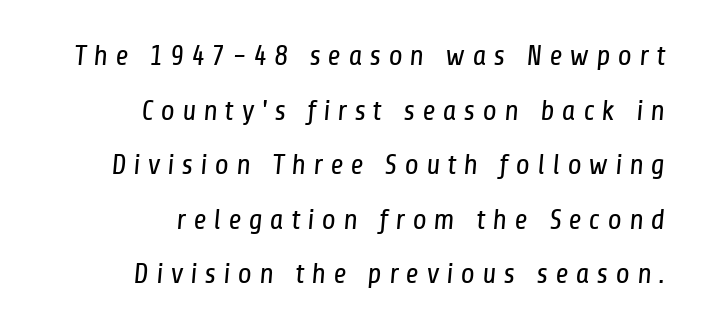
{"serif": "no", "bold": "no", "weight": "regular", "width": "condensed", "stroke_contrast": "low", "x_height": "medium", "monospaced": "no", "underline": "no", "align": "right", "line_spacing_ratio": 1.88, "letter_spacing": "wide", "letter_spacing_em": 0.24, "glyph_px": 29}
